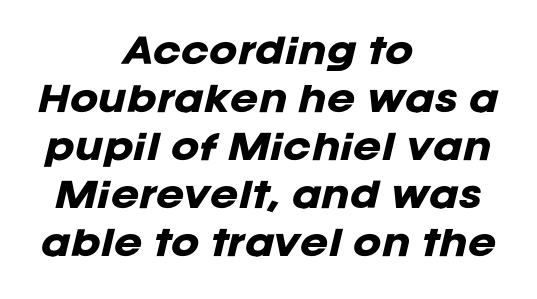
These lines are rendered in a variable-pitch font. Pretty heavy lettering here — definitely bold. An italicized treatment has been applied to the whole sample. The paragraph shown floats in the horizontal middle.
